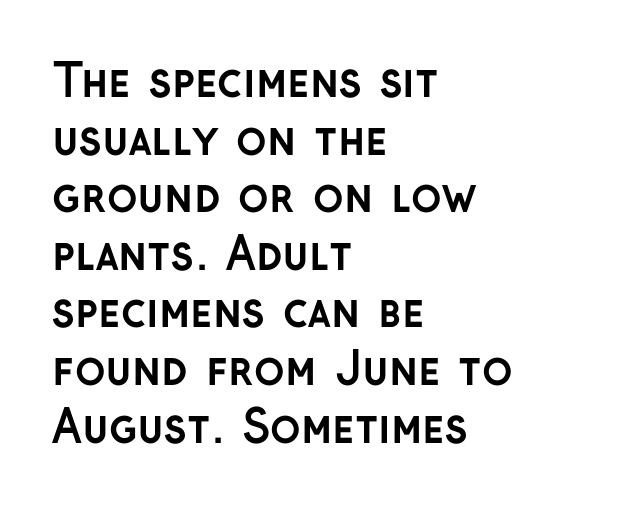
Q: Is the text bold? A: Yes.
Q: Is the text italic (slanted)? A: No, it is upright.
Q: Is the typeface a serif or a sans-serif typeface? A: Sans-serif.
Q: Is the text underlined? A: No.
Q: How is the paragraph aligned? A: Left-aligned.
Q: Is the spacing between letters normal or unusually wide? A: Normal.
Q: Is the spacing between lines tight, normal or loose? A: Normal.
Q: Width (condensed, normal, or wide)? A: Normal.
Q: Stroke contrast? A: Low.
Q: x-height? A: Medium.
Q: Monospaced? A: No.
